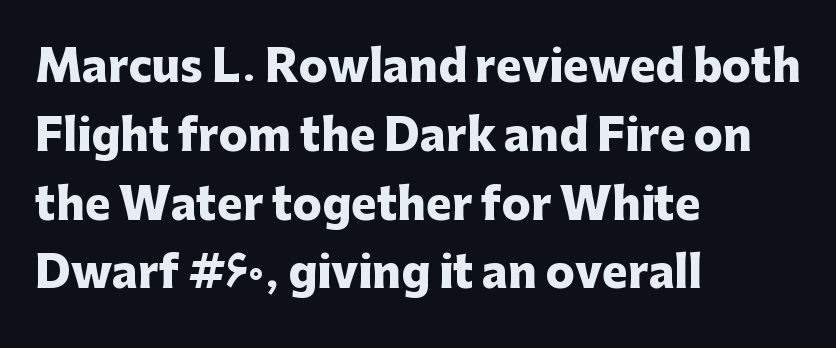
The image shows 43 px heavy sans-serif type, upright; set left-aligned, normal line spacing (1.6x), normal letter spacing, not underlined; low stroke contrast and a medium x-height.
